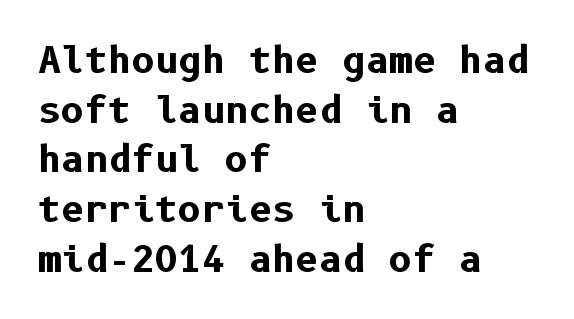
{"serif": "no", "italic": "no", "bold": "yes", "weight": "bold", "width": "normal", "stroke_contrast": "low", "x_height": "medium", "underline": "no", "align": "left", "line_spacing": "normal", "line_spacing_ratio": 1.38, "letter_spacing": "normal", "letter_spacing_em": 0.0, "glyph_px": 36}
